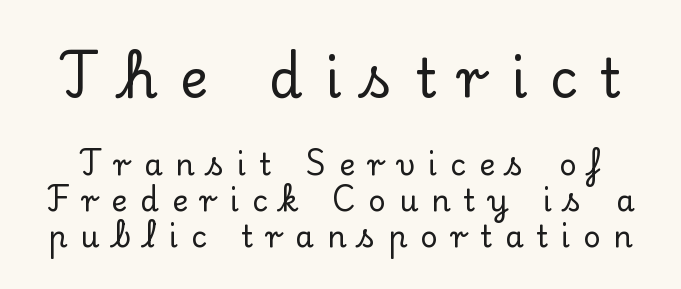
Quick note: not italic, upright. This sample uses expanded letter spacing, leaving extra air between glyphs. The letters advance in unequal steps, a hallmark of proportional type. Letterform terminals end in serifs throughout the passage. Size hierarchy here favors the leading block over the trailing one. Rule under the text: the space is simply empty.
